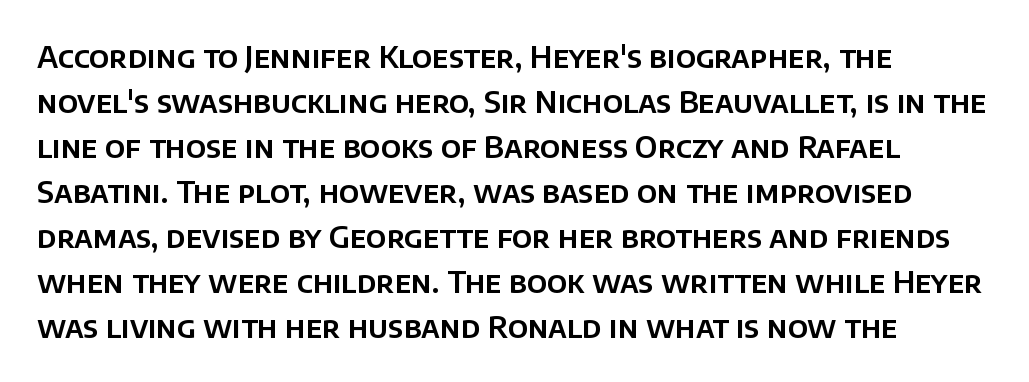
This sample is left-justified, so line endings fall wherever the words run out. Inter-character spacing is left at the font's built-in metrics. The lines sit at an ordinary, default distance from one another. Descender tails drop into unmarked territory. Each letter's strokes conclude bluntly, with no projecting serifs. Notice how the stems are strictly vertical — no italics here.
